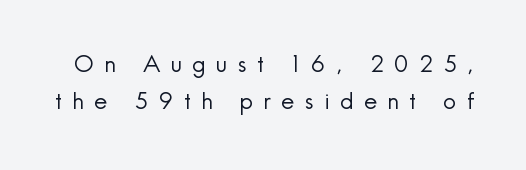
The image shows 23 px text type, upright; set normal line spacing (1.63x), unusually wide letter spacing (+0.45 em), not underlined.
